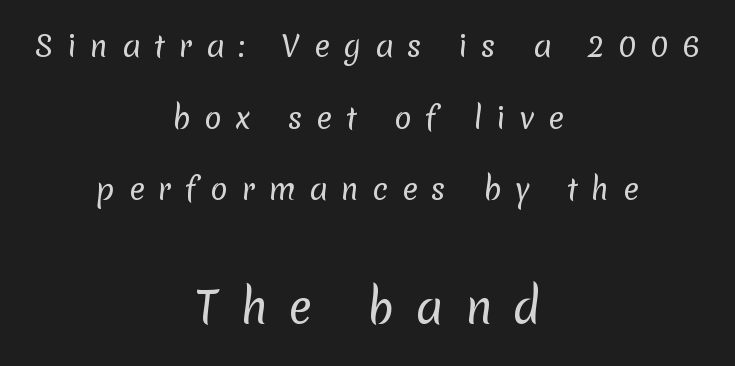
Each row of text sits above clean, open space. Line starts and ends both wander, symmetrically. Font category for this specimen: sans-serif. The type is letterspaced generously, with wide tracking.
